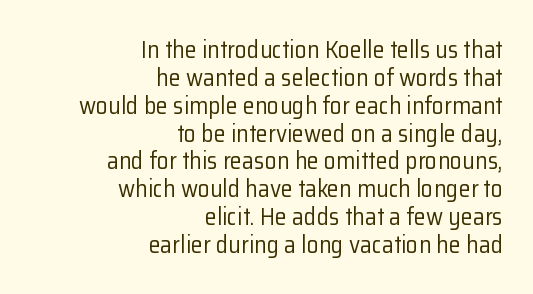
Q: Is the text bold? A: No.
Q: Is the text italic (slanted)? A: No, it is upright.
Q: Is the text underlined? A: No.
Q: How is the paragraph aligned? A: Right-aligned.
Q: Is the spacing between letters normal or unusually wide? A: Normal.
